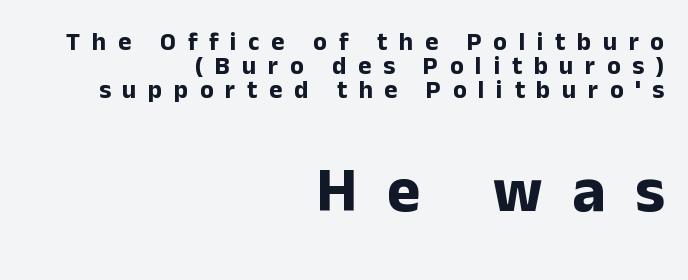
Q: Is the text bold? A: Yes.
Q: Is the text italic (slanted)? A: No, it is upright.
Q: Is the typeface a serif or a sans-serif typeface? A: Sans-serif.
Q: Is the text underlined? A: No.
Q: How is the paragraph aligned? A: Right-aligned.
Q: Is the spacing between letters normal or unusually wide? A: Unusually wide.
Q: Is the spacing between lines tight, normal or loose? A: Tight.
Q: Which block of text is set in a larger size, the first (top) or the second (bottom)? A: The second (bottom) one.
Q: Width (condensed, normal, or wide)? A: Normal.
Q: Stroke contrast? A: Low.
Q: x-height? A: Medium.
Q: Monospaced? A: No.
